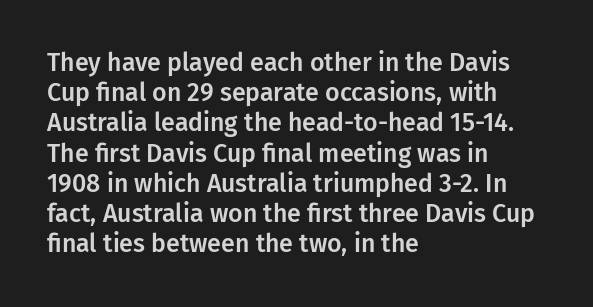
{"italic": "no", "underline": "no", "align": "left", "line_spacing_ratio": 1.21, "letter_spacing": "normal", "letter_spacing_em": 0.0, "glyph_px": 25}
